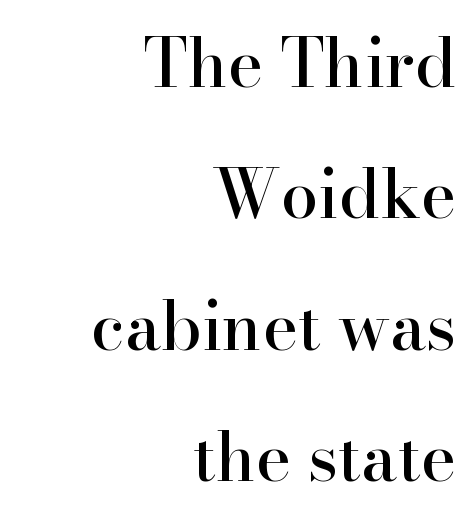
Q: Is the text italic (slanted)? A: No, it is upright.
Q: Is the typeface a serif or a sans-serif typeface? A: Serif.
Q: Is the text underlined? A: No.
Q: How is the paragraph aligned? A: Right-aligned.
Q: Is the spacing between letters normal or unusually wide? A: Normal.
Q: Is the spacing between lines tight, normal or loose? A: Loose.
Q: Width (condensed, normal, or wide)? A: Normal.
Q: Stroke contrast? A: High.
Q: x-height? A: Small.
Q: Monospaced? A: No.
